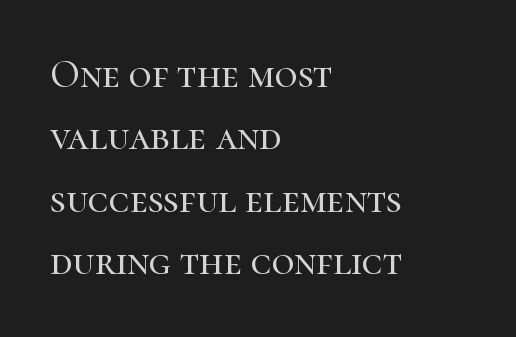
{"serif": "yes", "italic": "no", "width": "normal", "stroke_contrast": "high", "x_height": "medium", "monospaced": "no", "underline": "no", "align": "left", "line_spacing": "normal", "line_spacing_ratio": 1.6, "letter_spacing": "normal", "letter_spacing_em": 0.0, "glyph_px": 39}
